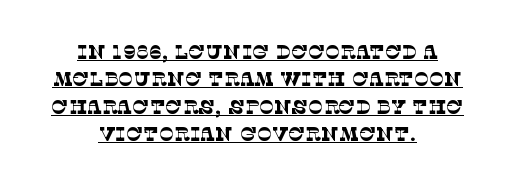
Q: Is the text bold? A: No.
Q: Is the text underlined? A: Yes.
Q: How is the paragraph aligned? A: Centered.
Q: Is the spacing between letters normal or unusually wide? A: Normal.
Q: Is the spacing between lines tight, normal or loose? A: Normal.
